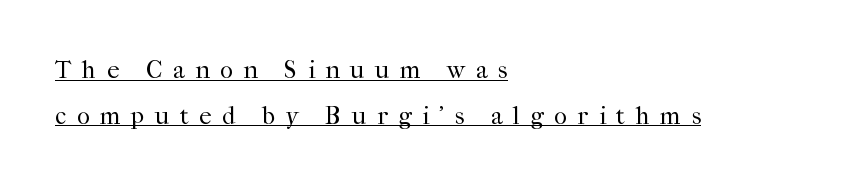
The image shows 25 px text type, upright; set left-aligned, line spacing 1.83x, unusually wide letter spacing (+0.42 em), underlined.
